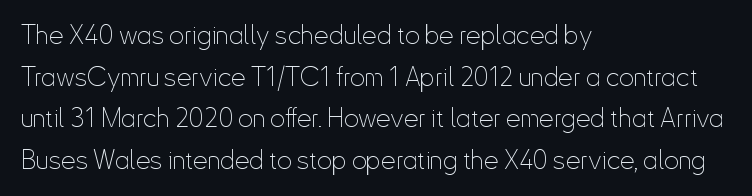
Rule under the text: the space is simply empty. One-word summary of the alignment: left. Stroke thickness stays within the range of a standard reading face or lighter. Rows of type keep a routine distance in the vertical direction. Ascenders rise straight up at ninety degrees. The tracking reads as untouched default to a designer's eye.
